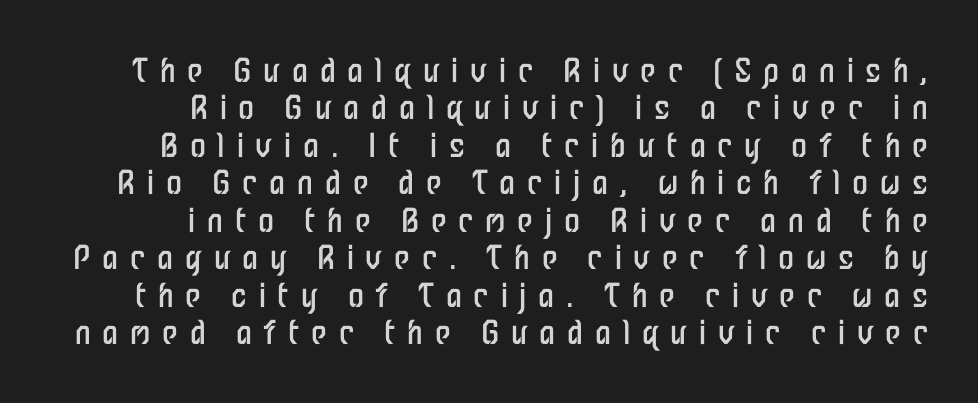
Q: Is the text bold? A: No.
Q: Is the text italic (slanted)? A: No, it is upright.
Q: Is the typeface a serif or a sans-serif typeface? A: Sans-serif.
Q: Is the text underlined? A: No.
Q: How is the paragraph aligned? A: Right-aligned.
Q: Is the spacing between letters normal or unusually wide? A: Unusually wide.
Q: Width (condensed, normal, or wide)? A: Condensed.
Q: Stroke contrast? A: Low.
Q: x-height? A: Medium.
Q: Monospaced? A: No.
